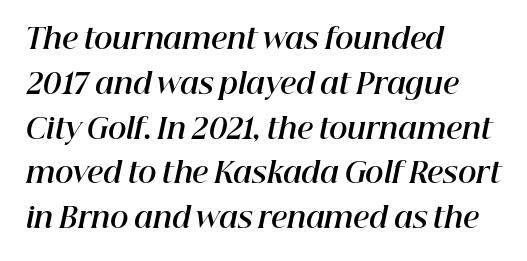
{"italic": "yes", "lean": "right", "slant_degrees": 12, "bold": "yes", "weight": "bold", "width": "normal", "stroke_contrast": "high", "x_height": "medium", "monospaced": "no", "underline": "no", "align": "left", "line_spacing": "normal", "line_spacing_ratio": 1.6, "letter_spacing": "normal", "letter_spacing_em": 0.0, "glyph_px": 28}
